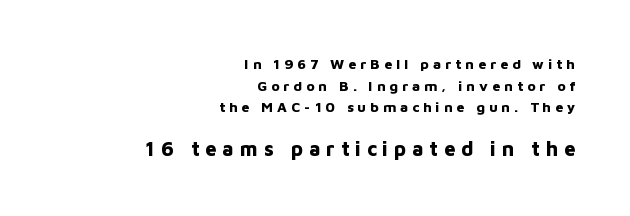
The image shows 20 px bold type, upright; set right-aligned, normal line spacing (1.54x), unusually wide letter spacing (+0.29 em), not underlined; the second (bottom) block is 1.43x larger.
